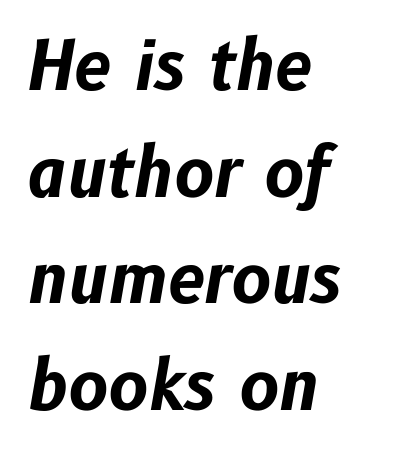
{"italic": "yes", "lean": "right", "slant_degrees": 10, "bold": "yes", "weight": "bold", "width": "normal", "stroke_contrast": "low", "x_height": "medium", "monospaced": "no", "underline": "no", "align": "left", "line_spacing": "normal", "line_spacing_ratio": 1.59, "letter_spacing": "normal", "letter_spacing_em": 0.0, "glyph_px": 67}
